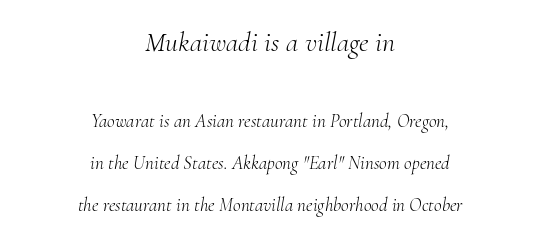
Serif or sans? Serif — the stroke terminals have little feet. The whitespace from short lines is split evenly between both sides. Character widths vary here, with narrow letters taking less room than wide ones. Underline: absent. No extra tracking has been applied to these lines. Designer's note — italics engaged.
